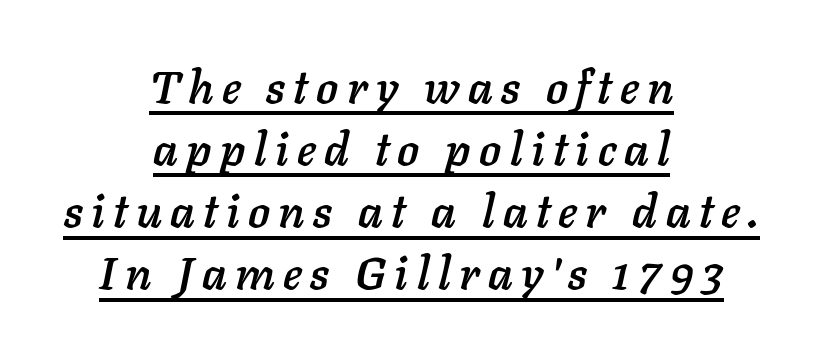
Q: Is the text italic (slanted)? A: Yes, it leans right by about 11 degrees.
Q: Is the text underlined? A: Yes.
Q: How is the paragraph aligned? A: Centered.
Q: Is the spacing between lines tight, normal or loose? A: Normal.
Q: Width (condensed, normal, or wide)? A: Normal.
Q: Stroke contrast? A: Low.
Q: x-height? A: Medium.
Q: Monospaced? A: No.
